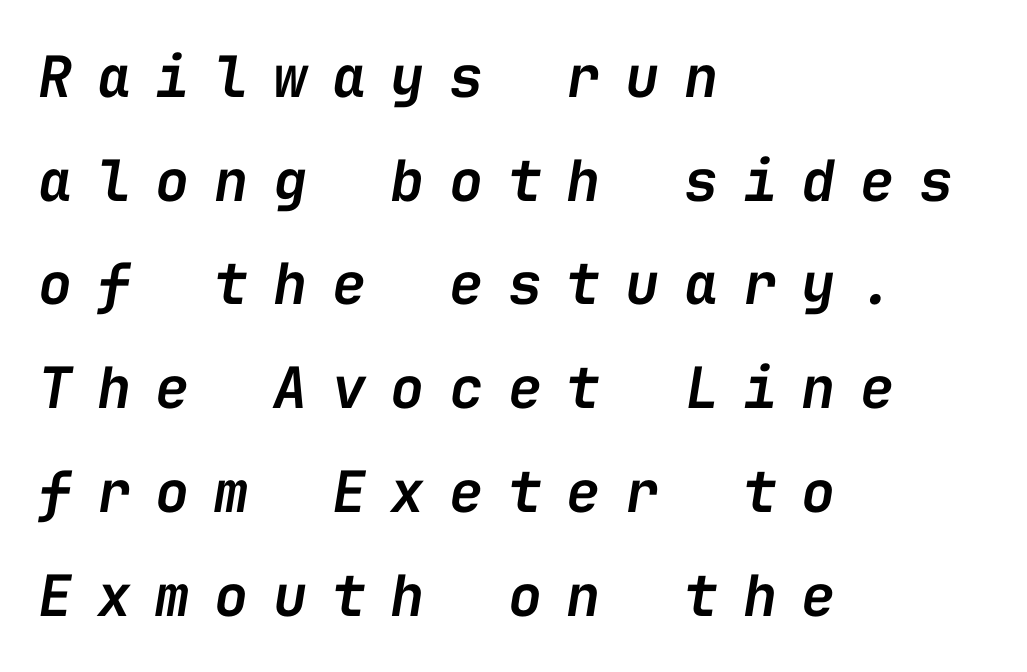
Q: Is the text bold? A: Semi-bold.
Q: Is the text italic (slanted)? A: Yes, it leans right by about 9 degrees.
Q: Is the text underlined? A: No.
Q: How is the paragraph aligned? A: Left-aligned.
Q: Is the spacing between letters normal or unusually wide? A: Unusually wide.
Q: Width (condensed, normal, or wide)? A: Normal.
Q: Stroke contrast? A: Low.
Q: x-height? A: Medium.
Q: Monospaced? A: Yes.
